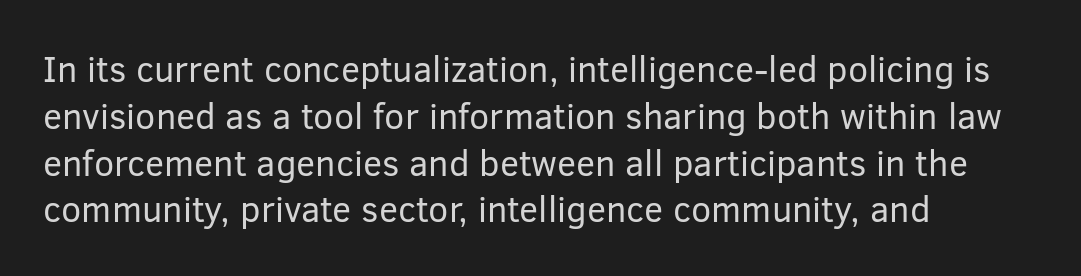
Q: Is the text bold? A: No.
Q: Is the text italic (slanted)? A: No, it is upright.
Q: Is the typeface a serif or a sans-serif typeface? A: Sans-serif.
Q: Is the text underlined? A: No.
Q: How is the paragraph aligned? A: Left-aligned.
Q: Is the spacing between letters normal or unusually wide? A: Normal.
Q: Is the spacing between lines tight, normal or loose? A: Normal.
Q: Width (condensed, normal, or wide)? A: Normal.
Q: Stroke contrast? A: Low.
Q: x-height? A: Medium.
Q: Monospaced? A: No.
